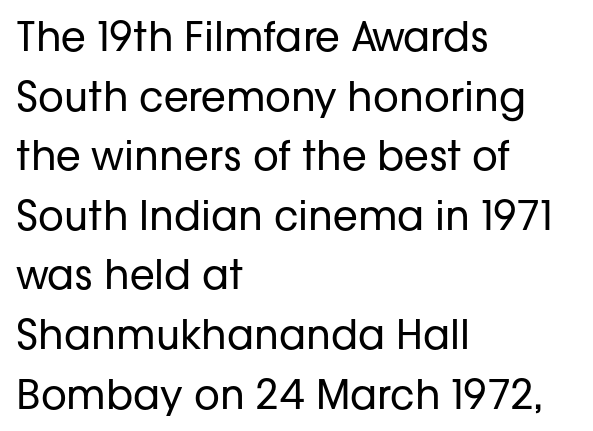
Grotesque or geometric, the face here clearly has no serifs. Does the copy run flush right? No — it runs flush left. Does the lettering tilt? It doesn't — this is upright. The line-height multiplier appears to be the usual default.
